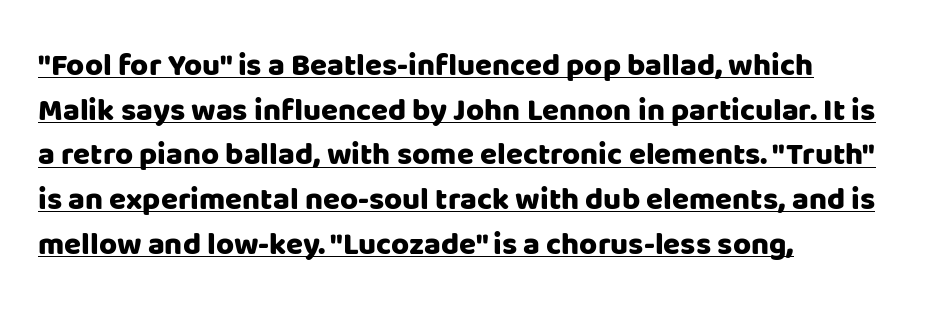
The image shows 31 px heavy sans-serif type, upright; set left-aligned, normal line spacing (1.44x), normal letter spacing, underlined; low stroke contrast and a large x-height.
